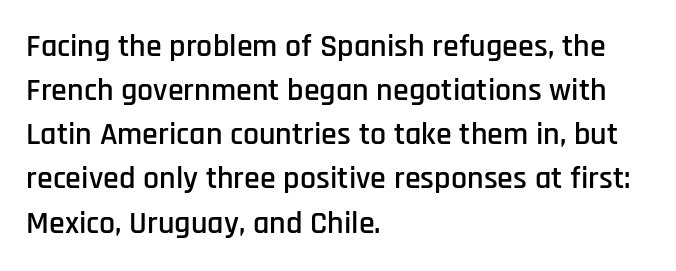
{"serif": "no", "italic": "no", "width": "condensed", "stroke_contrast": "low", "x_height": "large", "monospaced": "no", "underline": "no", "align": "left", "line_spacing": "normal", "line_spacing_ratio": 1.38, "letter_spacing": "normal", "letter_spacing_em": 0.0, "glyph_px": 32}
